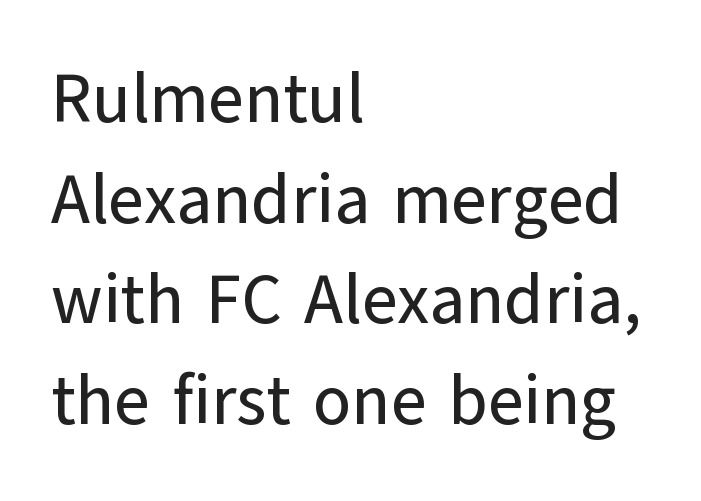
{"serif": "no", "italic": "no", "width": "normal", "stroke_contrast": "low", "x_height": "medium", "monospaced": "no", "underline": "no", "align": "left", "line_spacing": "normal", "line_spacing_ratio": 1.46, "letter_spacing": "normal", "letter_spacing_em": 0.0, "glyph_px": 69}
